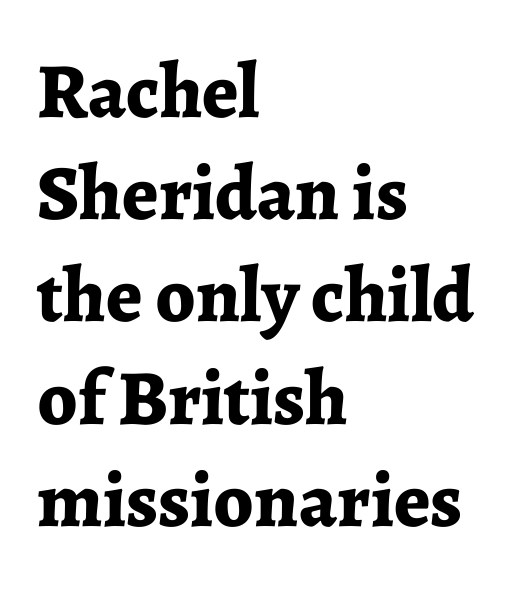
The image shows 78 px bold serif type, upright; set left-aligned, normal line spacing (1.31x), normal letter spacing, not underlined; low stroke contrast and a medium x-height.
